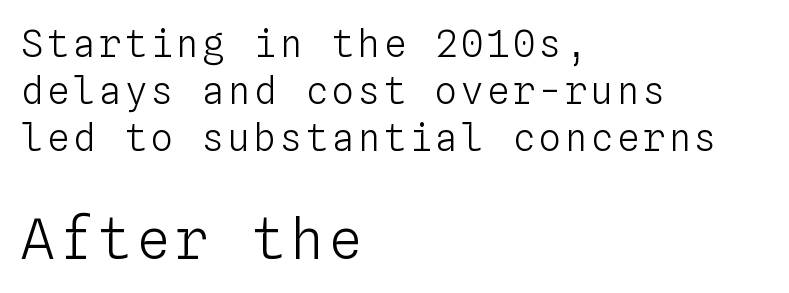
{"italic": "no", "bold": "no", "weight": "light", "width": "normal", "stroke_contrast": "low", "x_height": "medium", "monospaced": "yes", "underline": "no", "align": "left", "line_spacing": "normal", "line_spacing_ratio": 1.27, "larger_block": "second", "size_ratio": 1.49, "glyph_px": 55}
